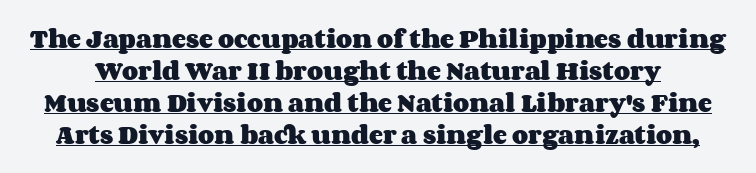
On the weight axis this lands at bold, roughly 700. Tracking value appears to be zero — textbook default spacing. Does the lettering tilt? It doesn't — this is upright. The typesetter has applied underlining to the passage shown. Rows of type keep a routine distance in the vertical direction.
